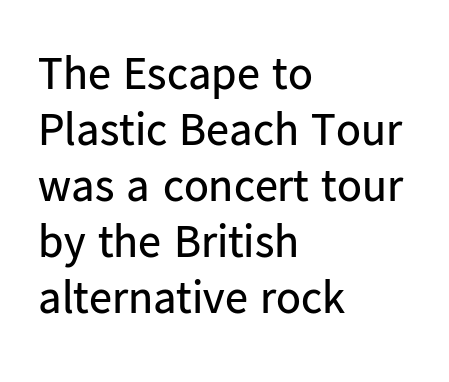
Q: Is the text bold? A: No.
Q: Is the text italic (slanted)? A: No, it is upright.
Q: Is the typeface a serif or a sans-serif typeface? A: Sans-serif.
Q: Is the text underlined? A: No.
Q: How is the paragraph aligned? A: Left-aligned.
Q: Is the spacing between letters normal or unusually wide? A: Normal.
Q: Width (condensed, normal, or wide)? A: Normal.
Q: Stroke contrast? A: Low.
Q: x-height? A: Medium.
Q: Monospaced? A: No.
